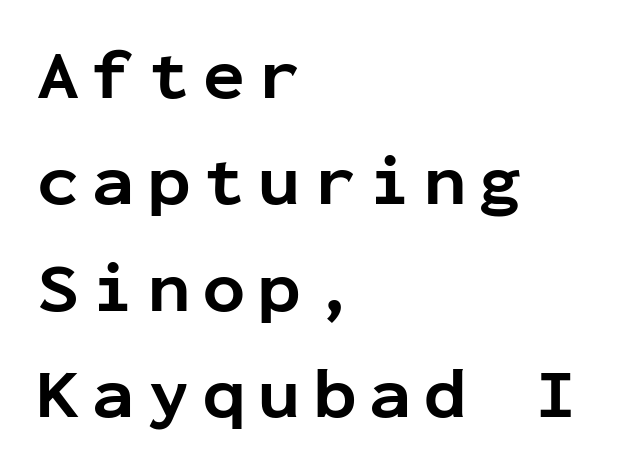
Q: Is the text bold? A: Yes.
Q: Is the text italic (slanted)? A: No, it is upright.
Q: Is the typeface a serif or a sans-serif typeface? A: Sans-serif.
Q: Is the text underlined? A: No.
Q: How is the paragraph aligned? A: Left-aligned.
Q: Is the spacing between lines tight, normal or loose? A: Normal.
Q: Width (condensed, normal, or wide)? A: Normal.
Q: Stroke contrast? A: Low.
Q: x-height? A: Medium.
Q: Monospaced? A: Yes.
